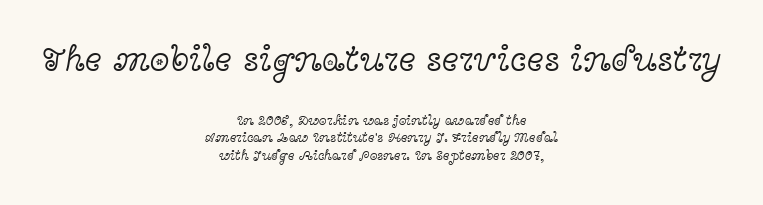
The image shows 36 px light, wide serif type; set centered, line spacing 1.23x, normal letter spacing, not underlined; the first (top) block is 2.57x larger; a medium x-height.
